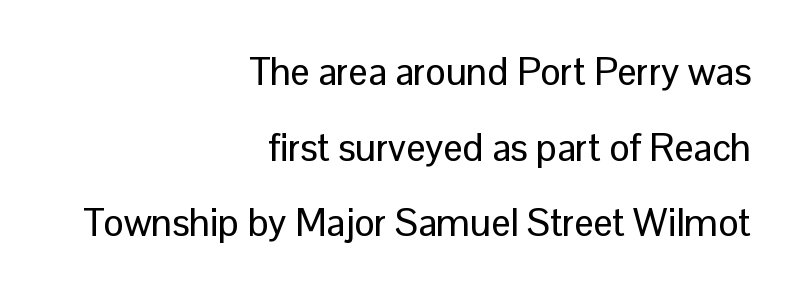
{"serif": "no", "italic": "no", "width": "normal", "stroke_contrast": "low", "x_height": "medium", "monospaced": "no", "underline": "no", "align": "right", "line_spacing": "loose", "line_spacing_ratio": 1.99, "letter_spacing": "normal", "letter_spacing_em": 0.0, "glyph_px": 38}
